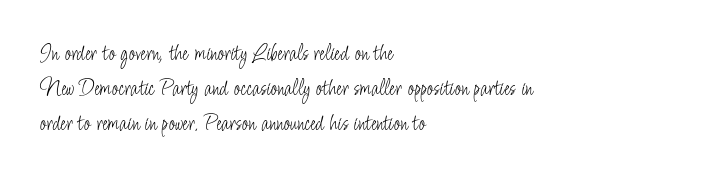
Q: Is the text bold? A: No.
Q: Is the text italic (slanted)? A: Yes.
Q: Is the text underlined? A: No.
Q: How is the paragraph aligned? A: Left-aligned.
Q: Is the spacing between letters normal or unusually wide? A: Normal.
Q: Is the spacing between lines tight, normal or loose? A: Normal.
